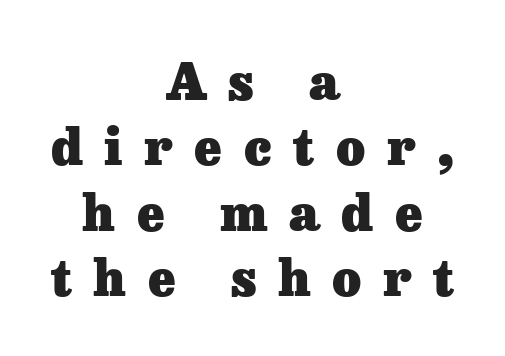
The image shows 50 px heavy serif type, upright; set centered, normal line spacing (1.31x), unusually wide letter spacing (+0.43 em), not underlined; low stroke contrast and a medium x-height.
